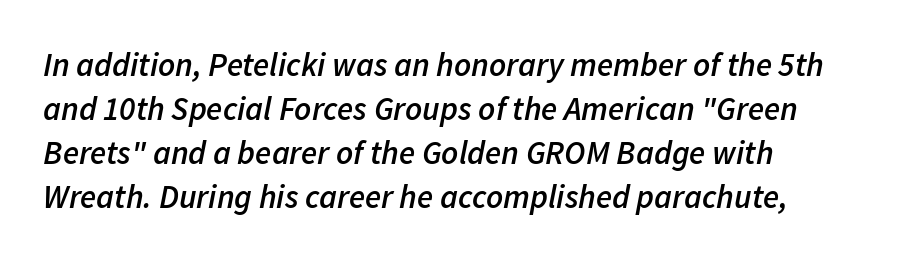
The image shows 33 px semibold type, italic (leaning right); set left-aligned, normal line spacing (1.33x), normal letter spacing, not underlined; low stroke contrast and a medium x-height.
